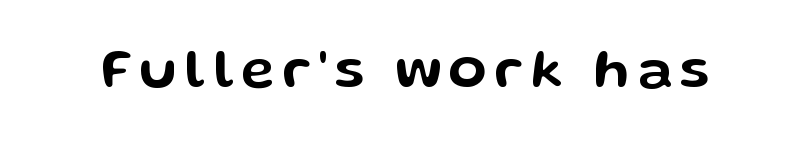
The image shows 56 px wide sans-serif type, upright; set not underlined; low stroke contrast and a medium x-height.
